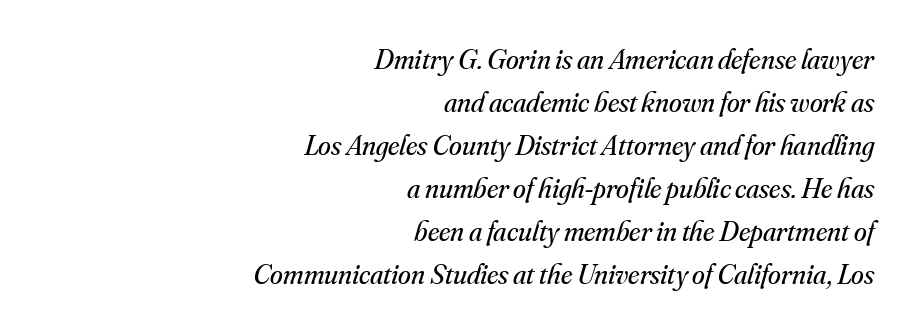
Each letter keeps its own natural width here, so spacing adapts to shape. These lines keep a tight, regular rhythm from letter to letter. Horizontally, the lines are justified to the trailing edge only. Decoration check: the copy has no underline. Baseline-to-baseline distance is the conventional proportion of letter height.
